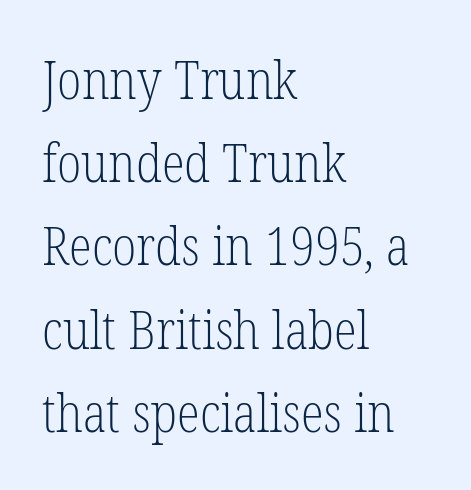
{"serif": "yes", "italic": "no", "bold": "no", "weight": "light", "width": "condensed", "stroke_contrast": "low", "x_height": "medium", "monospaced": "no", "underline": "no", "align": "left", "line_spacing": "normal", "line_spacing_ratio": 1.57, "letter_spacing": "normal", "letter_spacing_em": 0.0, "glyph_px": 53}
